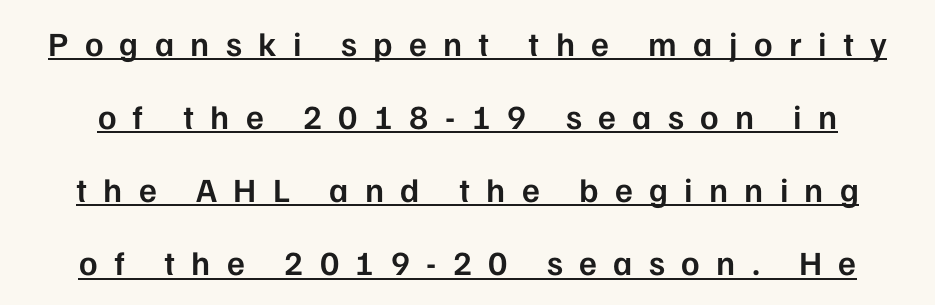
The image shows 34 px semibold sans-serif type, upright; set loose line spacing (2.15x), unusually wide letter spacing (+0.48 em), underlined; low stroke contrast and a medium x-height.
